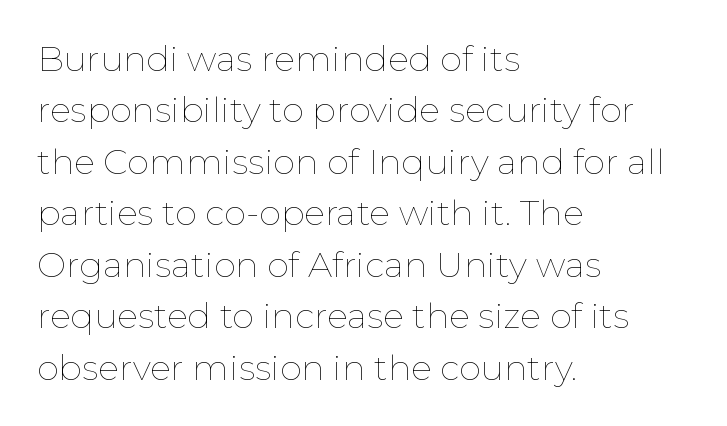
The image shows 35 px thin type, upright; set left-aligned, normal line spacing (1.47x), normal letter spacing, not underlined; low stroke contrast and a medium x-height.
